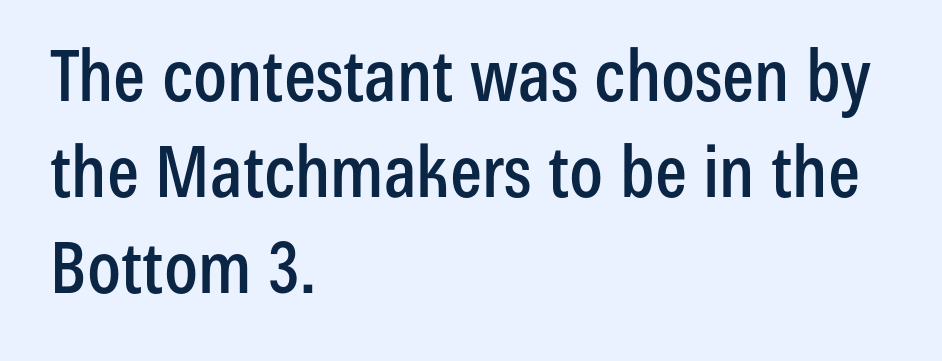
The image shows 71 px condensed sans-serif type, upright; set left-aligned, normal line spacing (1.35x), normal letter spacing, not underlined; low stroke contrast and a medium x-height.
